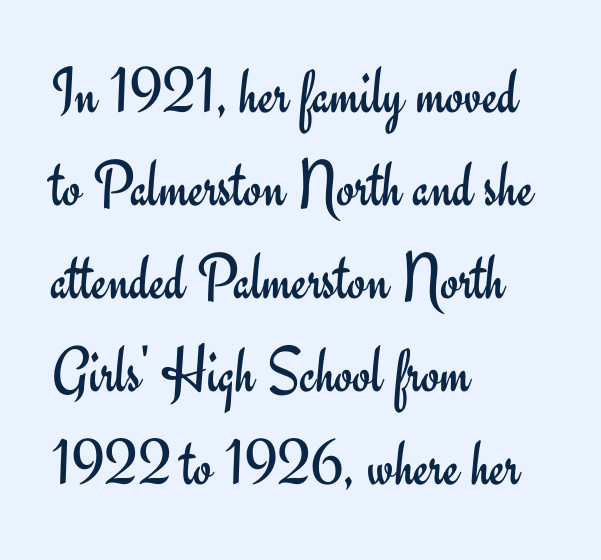
Q: Is the text bold? A: No.
Q: Is the text italic (slanted)? A: Yes.
Q: Is the typeface a serif or a sans-serif typeface? A: Sans-serif.
Q: Is the text underlined? A: No.
Q: How is the paragraph aligned? A: Left-aligned.
Q: Is the spacing between letters normal or unusually wide? A: Normal.
Q: Is the spacing between lines tight, normal or loose? A: Normal.
Q: Width (condensed, normal, or wide)? A: Normal.
Q: Stroke contrast? A: Low.
Q: x-height? A: Small.
Q: Monospaced? A: No.
